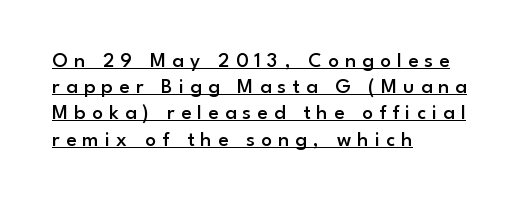
The image shows 21 px text type, upright; set left-aligned, normal line spacing (1.25x), unusually wide letter spacing (+0.3 em), underlined.
